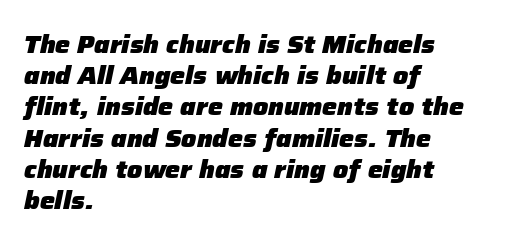
Q: Is the text bold? A: Yes.
Q: Is the text italic (slanted)? A: Yes, it leans right by about 12 degrees.
Q: Is the text underlined? A: No.
Q: How is the paragraph aligned? A: Left-aligned.
Q: Is the spacing between letters normal or unusually wide? A: Normal.
Q: Is the spacing between lines tight, normal or loose? A: Normal.
